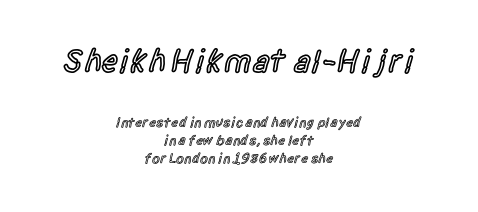
Q: Is the text bold? A: Semi-bold.
Q: Is the text italic (slanted)? A: Yes.
Q: Is the typeface a serif or a sans-serif typeface? A: Sans-serif.
Q: Is the text underlined? A: No.
Q: How is the paragraph aligned? A: Centered.
Q: Is the spacing between letters normal or unusually wide? A: Normal.
Q: Is the spacing between lines tight, normal or loose? A: Normal.
Q: Which block of text is set in a larger size, the first (top) or the second (bottom)? A: The first (top) one.
Q: Width (condensed, normal, or wide)? A: Condensed.
Q: x-height? A: Large.
Q: Monospaced? A: No.
